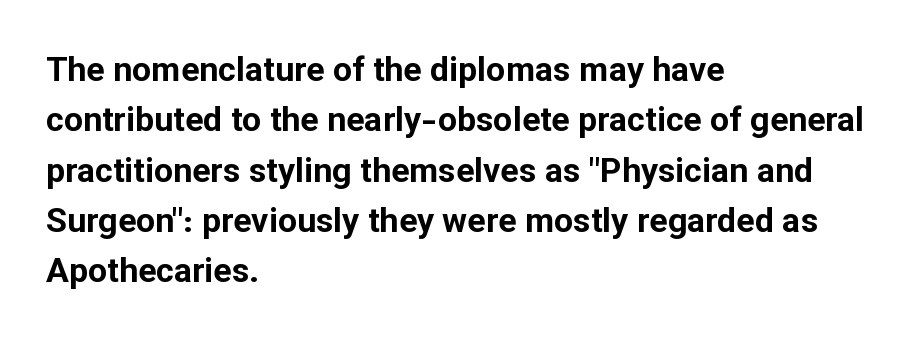
Rendered with straight, roman letterforms. How heavy is the stroke? Heavy — this is a bold. These lines keep a tight, regular rhythm from letter to letter. Which margin do the lines hug? The left one — the right edge is uneven.
